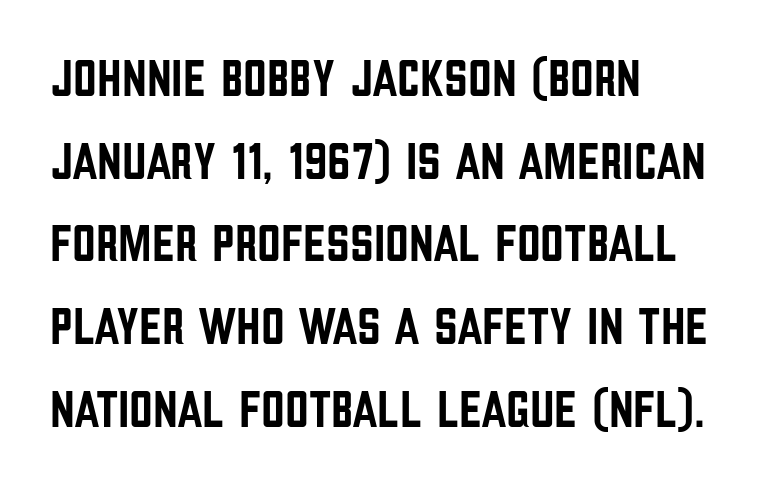
Q: Is the text italic (slanted)? A: No, it is upright.
Q: Is the typeface a serif or a sans-serif typeface? A: Sans-serif.
Q: Is the text underlined? A: No.
Q: How is the paragraph aligned? A: Left-aligned.
Q: Is the spacing between letters normal or unusually wide? A: Normal.
Q: Is the spacing between lines tight, normal or loose? A: Normal.
Q: Width (condensed, normal, or wide)? A: Condensed.
Q: Stroke contrast? A: Low.
Q: x-height? A: Large.
Q: Monospaced? A: No.
